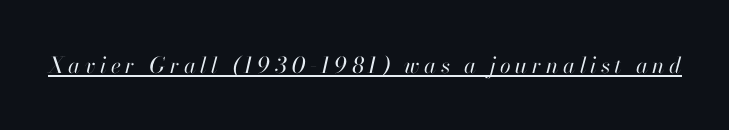
{"italic": "yes", "lean": "right", "slant_degrees": 13, "bold": "no", "underline": "yes", "letter_spacing": "wide", "letter_spacing_em": 0.2, "glyph_px": 22}
